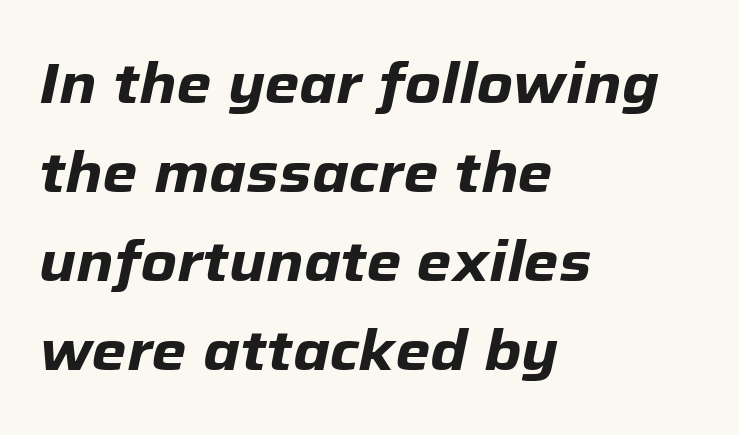
The image shows 56 px heavy type, italic (leaning right); set left-aligned, normal line spacing (1.59x), normal letter spacing, not underlined; low stroke contrast and a medium x-height.
